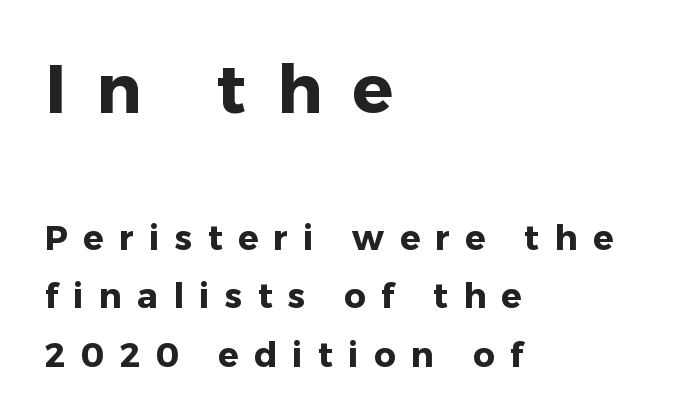
Q: Is the text bold? A: Yes.
Q: Is the text italic (slanted)? A: No, it is upright.
Q: Is the typeface a serif or a sans-serif typeface? A: Sans-serif.
Q: Is the text underlined? A: No.
Q: How is the paragraph aligned? A: Left-aligned.
Q: Is the spacing between letters normal or unusually wide? A: Unusually wide.
Q: Which block of text is set in a larger size, the first (top) or the second (bottom)? A: The first (top) one.
Q: Width (condensed, normal, or wide)? A: Normal.
Q: Stroke contrast? A: Low.
Q: x-height? A: Medium.
Q: Monospaced? A: No.
